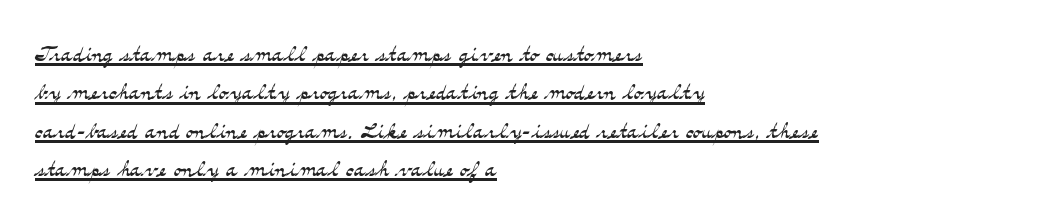
{"serif": "yes", "bold": "no", "weight": "light", "width": "wide", "stroke_contrast": "medium", "x_height": "small", "monospaced": "no", "underline": "yes", "align": "left", "line_spacing": "normal", "line_spacing_ratio": 1.28, "letter_spacing": "normal", "letter_spacing_em": 0.0, "glyph_px": 30}
